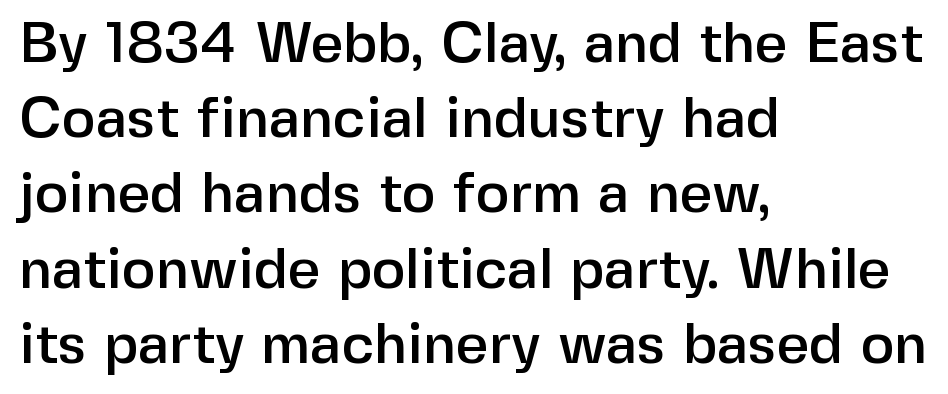
The passage shown is not underscored anywhere. Vertical spacing — default. Layout note: lines flush left. Spacing verdict: proportional, widths tailored to each character.
